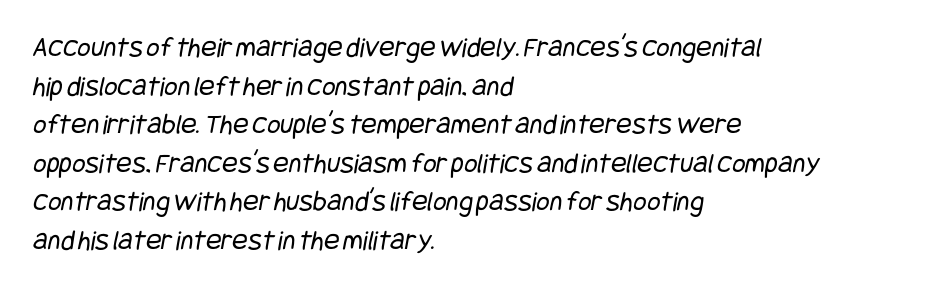
{"serif": "no", "bold": "no", "weight": "regular", "width": "condensed", "stroke_contrast": "low", "x_height": "large", "underline": "no", "align": "left", "line_spacing": "normal", "line_spacing_ratio": 1.33, "letter_spacing": "normal", "letter_spacing_em": 0.0, "glyph_px": 29}
